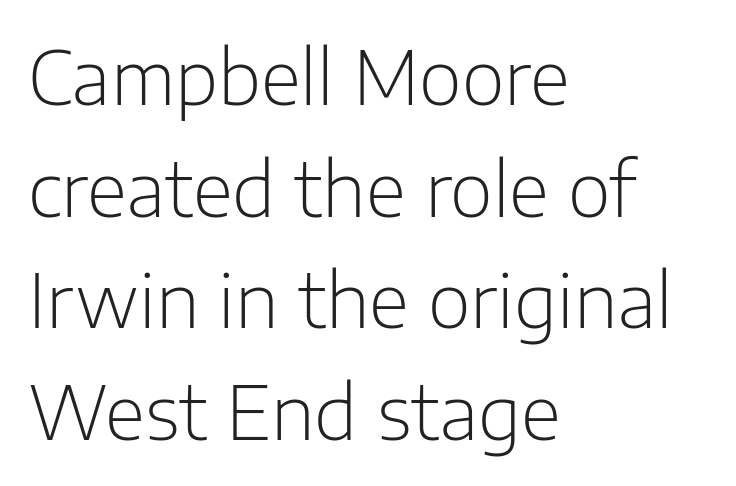
Clear beneath every line of the passage. The ragged edge is on the right, which tells us the setting is flush left. The strokes are not fattened; the text isn't bold. Looks like regular typesetting: each glyph gets only the width it needs.
